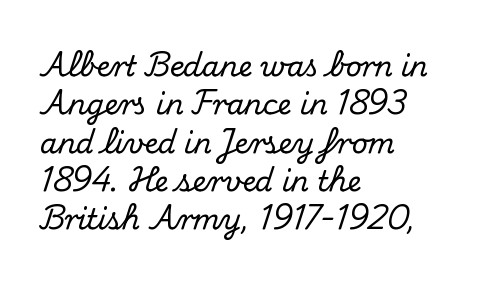
The image shows 28 px serif type; set left-aligned, normal line spacing (1.37x), normal letter spacing, not underlined; medium stroke contrast and a small x-height.
